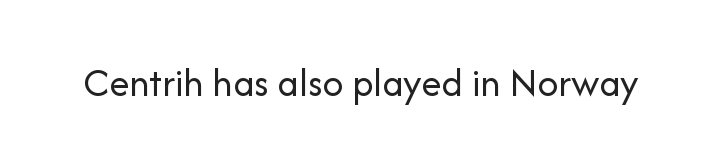
Q: Is the text bold? A: No.
Q: Is the text italic (slanted)? A: No, it is upright.
Q: Is the typeface a serif or a sans-serif typeface? A: Sans-serif.
Q: Is the text underlined? A: No.
Q: Is the spacing between letters normal or unusually wide? A: Normal.
Q: Width (condensed, normal, or wide)? A: Normal.
Q: Stroke contrast? A: Low.
Q: x-height? A: Medium.
Q: Monospaced? A: No.
